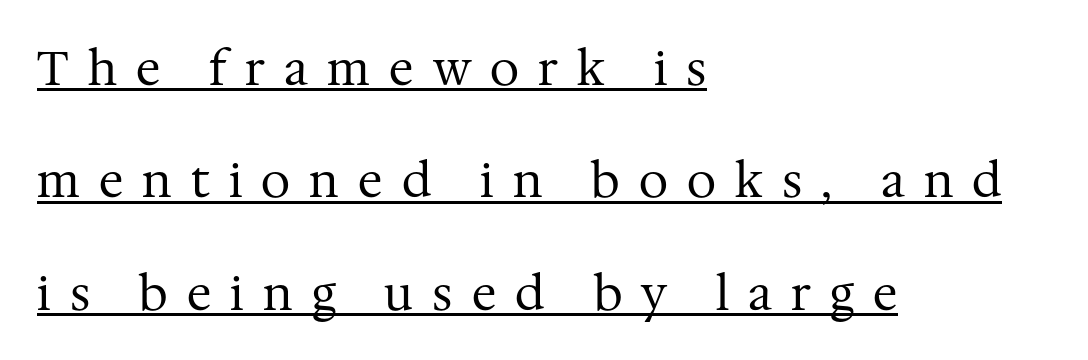
{"serif": "yes", "italic": "no", "bold": "no", "weight": "regular", "width": "normal", "stroke_contrast": "medium", "x_height": "medium", "monospaced": "no", "underline": "yes", "align": "left", "line_spacing": "loose", "line_spacing_ratio": 2.39, "letter_spacing": "wide", "letter_spacing_em": 0.41, "glyph_px": 47}
